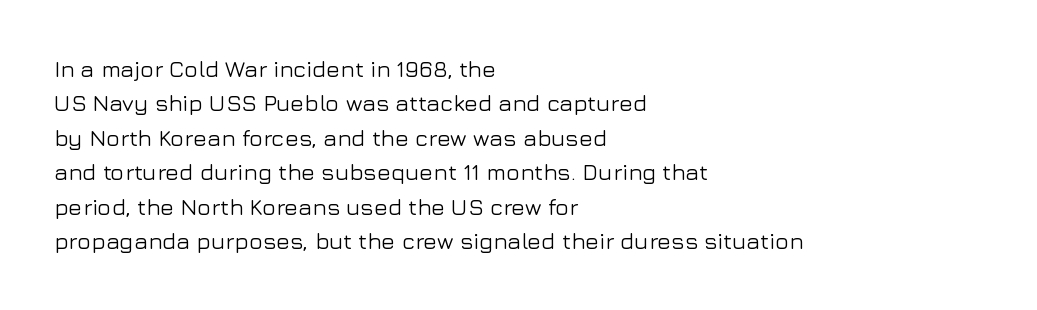
Q: Is the text italic (slanted)? A: No, it is upright.
Q: Is the text underlined? A: No.
Q: How is the paragraph aligned? A: Left-aligned.
Q: Is the spacing between letters normal or unusually wide? A: Normal.
Q: Is the spacing between lines tight, normal or loose? A: Normal.
